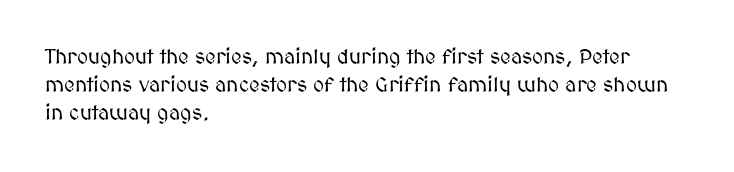
Q: Is the text italic (slanted)? A: No, it is upright.
Q: Is the text underlined? A: No.
Q: How is the paragraph aligned? A: Left-aligned.
Q: Is the spacing between letters normal or unusually wide? A: Normal.
Q: Is the spacing between lines tight, normal or loose? A: Normal.
